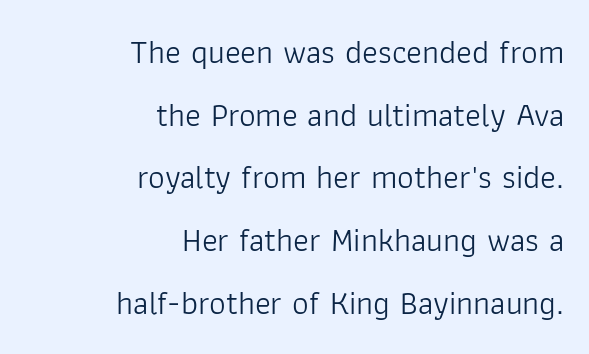
Q: Is the text bold? A: No.
Q: Is the text italic (slanted)? A: No, it is upright.
Q: Is the typeface a serif or a sans-serif typeface? A: Sans-serif.
Q: Is the text underlined? A: No.
Q: How is the paragraph aligned? A: Right-aligned.
Q: Is the spacing between letters normal or unusually wide? A: Normal.
Q: Is the spacing between lines tight, normal or loose? A: Loose.
Q: Width (condensed, normal, or wide)? A: Normal.
Q: Stroke contrast? A: Low.
Q: x-height? A: Medium.
Q: Monospaced? A: No.
